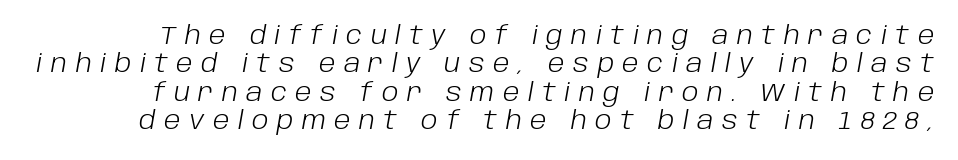
Q: Is the text bold? A: No.
Q: Is the text italic (slanted)? A: Yes, it leans right by about 10 degrees.
Q: Is the text underlined? A: No.
Q: Is the spacing between letters normal or unusually wide? A: Unusually wide.
Q: Is the spacing between lines tight, normal or loose? A: Tight.
